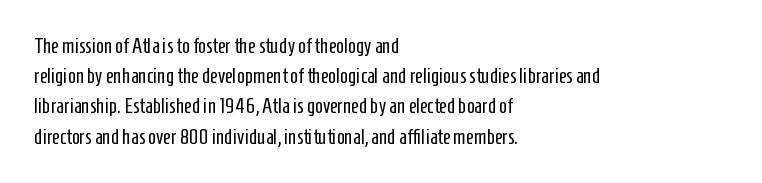
Q: Is the text bold? A: No.
Q: Is the text italic (slanted)? A: No, it is upright.
Q: Is the text underlined? A: No.
Q: How is the paragraph aligned? A: Left-aligned.
Q: Is the spacing between letters normal or unusually wide? A: Normal.
Q: Is the spacing between lines tight, normal or loose? A: Normal.
